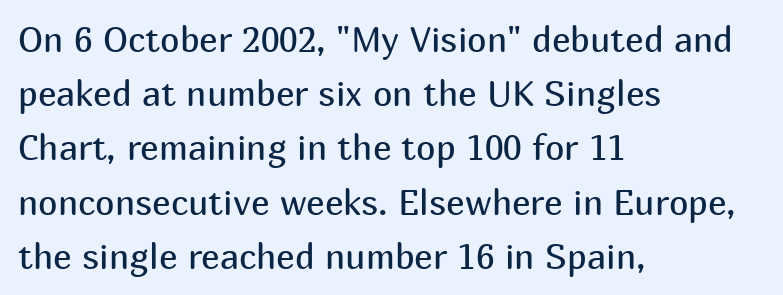
{"serif": "no", "italic": "no", "bold": "no", "weight": "regular", "width": "normal", "stroke_contrast": "medium", "x_height": "medium", "monospaced": "no", "underline": "no", "align": "left", "line_spacing": "normal", "line_spacing_ratio": 1.55, "letter_spacing": "normal", "letter_spacing_em": 0.0, "glyph_px": 35}
